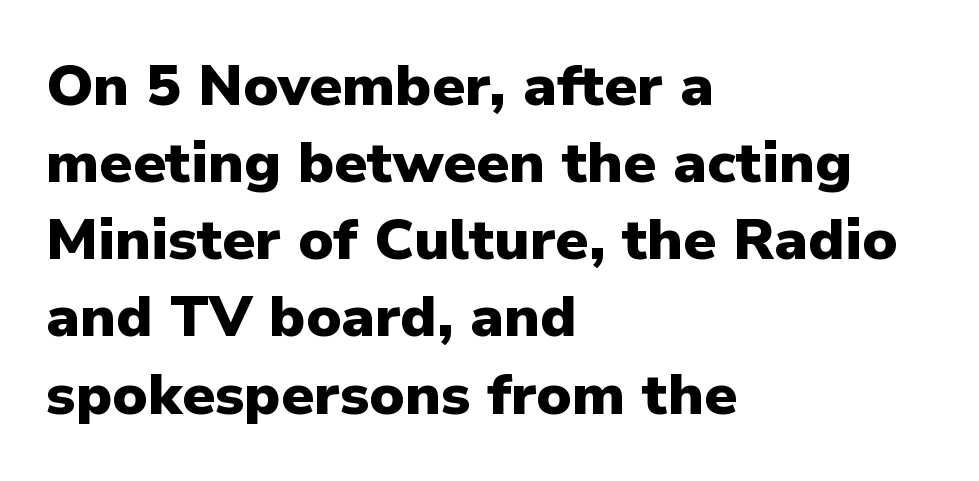
Q: Is the text bold? A: Yes.
Q: Is the text italic (slanted)? A: No, it is upright.
Q: Is the typeface a serif or a sans-serif typeface? A: Sans-serif.
Q: Is the text underlined? A: No.
Q: How is the paragraph aligned? A: Left-aligned.
Q: Is the spacing between letters normal or unusually wide? A: Normal.
Q: Is the spacing between lines tight, normal or loose? A: Normal.
Q: Width (condensed, normal, or wide)? A: Normal.
Q: Stroke contrast? A: Low.
Q: x-height? A: Medium.
Q: Monospaced? A: No.
